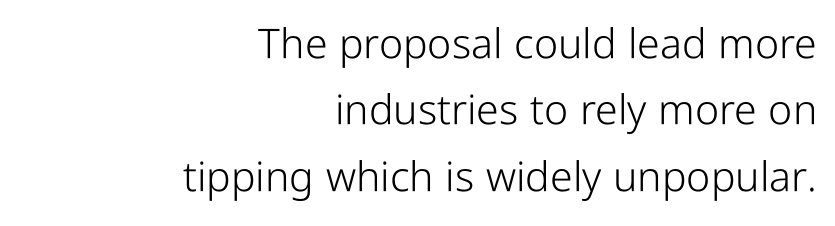
Q: Is the text bold? A: No.
Q: Is the text italic (slanted)? A: No, it is upright.
Q: Is the typeface a serif or a sans-serif typeface? A: Sans-serif.
Q: Is the text underlined? A: No.
Q: How is the paragraph aligned? A: Right-aligned.
Q: Is the spacing between letters normal or unusually wide? A: Normal.
Q: Is the spacing between lines tight, normal or loose? A: Normal.
Q: Width (condensed, normal, or wide)? A: Condensed.
Q: Stroke contrast? A: Low.
Q: x-height? A: Medium.
Q: Monospaced? A: No.
